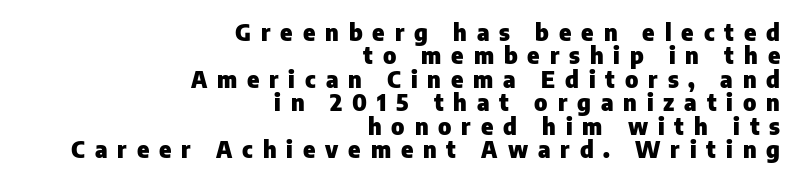
Q: Is the text bold? A: Yes.
Q: Is the text italic (slanted)? A: No, it is upright.
Q: Is the text underlined? A: No.
Q: How is the paragraph aligned? A: Right-aligned.
Q: Is the spacing between letters normal or unusually wide? A: Unusually wide.
Q: Is the spacing between lines tight, normal or loose? A: Tight.
